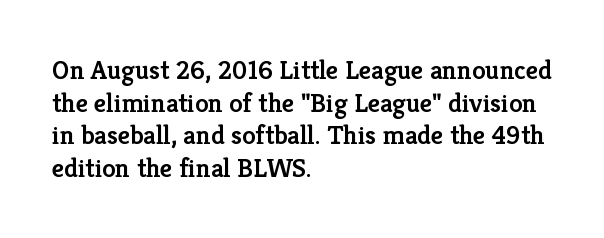
The image shows 27 px text type, upright; set left-aligned, line spacing 1.21x, normal letter spacing, not underlined.
